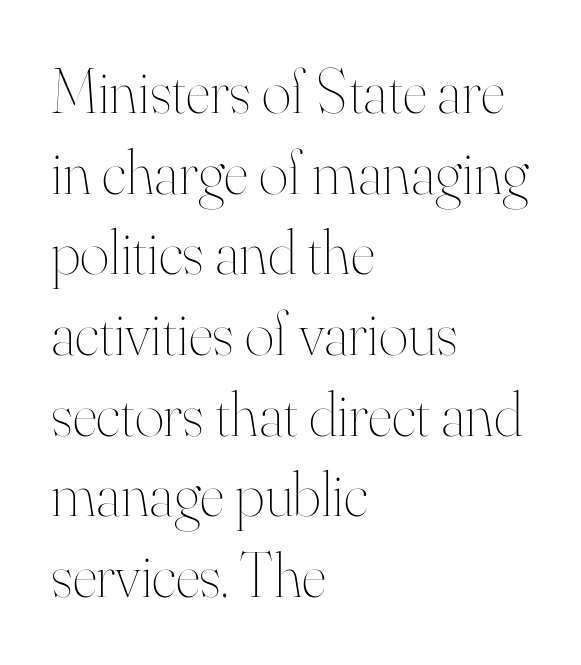
Has an underline been added? It has not. The axis of the letterforms is exactly vertical. Notice how descenders clear the ascenders below comfortably — that's standard leading. The rag falls on the right side of this text block. Nobody touched the tracking dial on this one. No extra ink here — the face is not bold.
